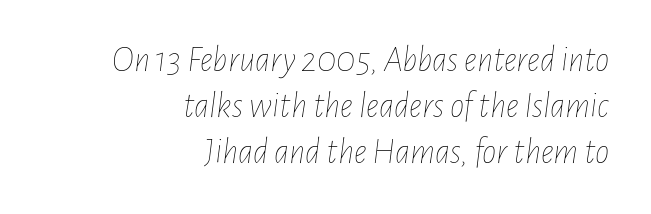
{"italic": "yes", "lean": "right", "slant_degrees": 7, "bold": "no", "weight": "thin", "width": "condensed", "stroke_contrast": "low", "x_height": "medium", "monospaced": "no", "underline": "no", "align": "right", "line_spacing": "normal", "line_spacing_ratio": 1.28, "letter_spacing": "normal", "letter_spacing_em": 0.0, "glyph_px": 36}
